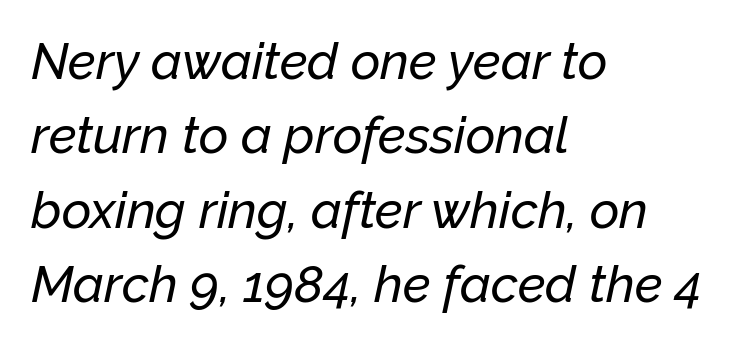
The image shows 51 px text type, italic (leaning right); set left-aligned, normal line spacing (1.46x), normal letter spacing, not underlined; low stroke contrast and a medium x-height.
